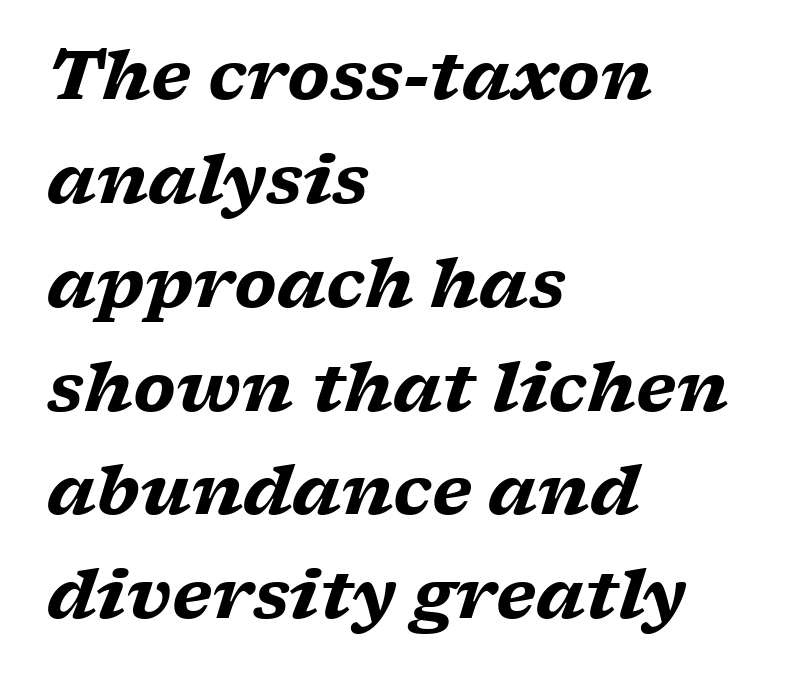
Q: Is the text bold? A: Yes.
Q: Is the text italic (slanted)? A: Yes, it leans right by about 17 degrees.
Q: Is the typeface a serif or a sans-serif typeface? A: Serif.
Q: Is the text underlined? A: No.
Q: How is the paragraph aligned? A: Left-aligned.
Q: Is the spacing between letters normal or unusually wide? A: Normal.
Q: Is the spacing between lines tight, normal or loose? A: Normal.
Q: Width (condensed, normal, or wide)? A: Wide.
Q: Stroke contrast? A: Low.
Q: x-height? A: Medium.
Q: Monospaced? A: No.
